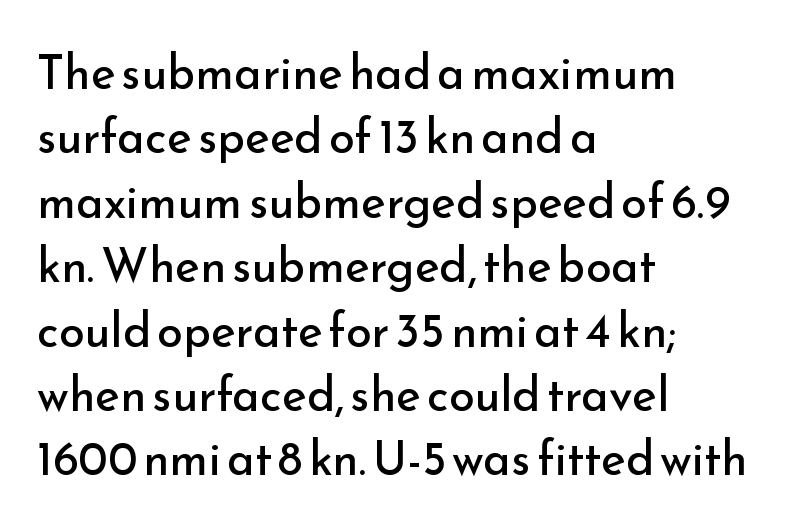
No letter is thick-stroked: the sample isn't bold. Think of a printed novel: that variable character pitch is what you see here. The area under the type is left untouched. A typesetter would call this leading conventional body-copy spacing. The rendering shows plain stroke endings on the letterforms — a sans-serif design.
